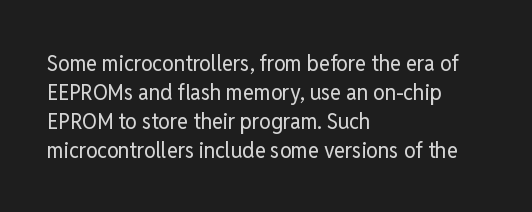
A typesetter would call this zero additional tracking. If you drew a line through each stem, it would be perfectly vertical. This block has exactly the height ordinary leading produces. Teacher's note: observe the even left margin — that is flush-left alignment. The area under the type is left untouched. This is not heavy type; no bold has been used.
